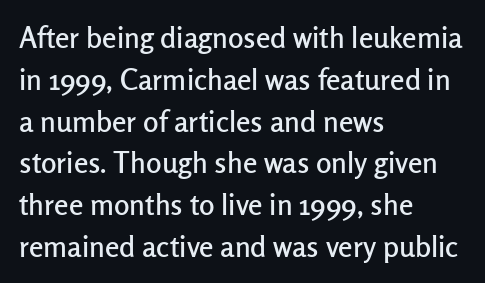
Bare-footed words on every line. You can tell from the bare stems that sans-serif type was used. The type sits square on the baseline with zero lean. You could not count columns in this text — the font is proportionally spaced.
